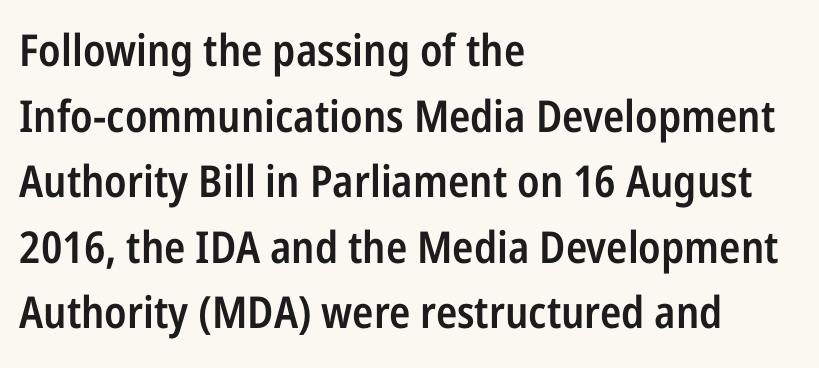
The image shows 44 px semibold, condensed sans-serif type, upright; set left-aligned, normal line spacing (1.49x), normal letter spacing, not underlined; low stroke contrast and a medium x-height.
